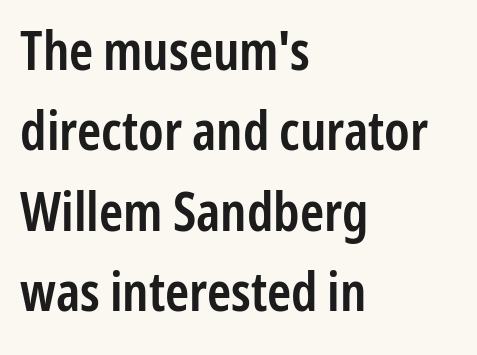
The image shows 54 px semibold, condensed sans-serif type, upright; set left-aligned, normal line spacing (1.49x), normal letter spacing, not underlined; low stroke contrast and a medium x-height.
